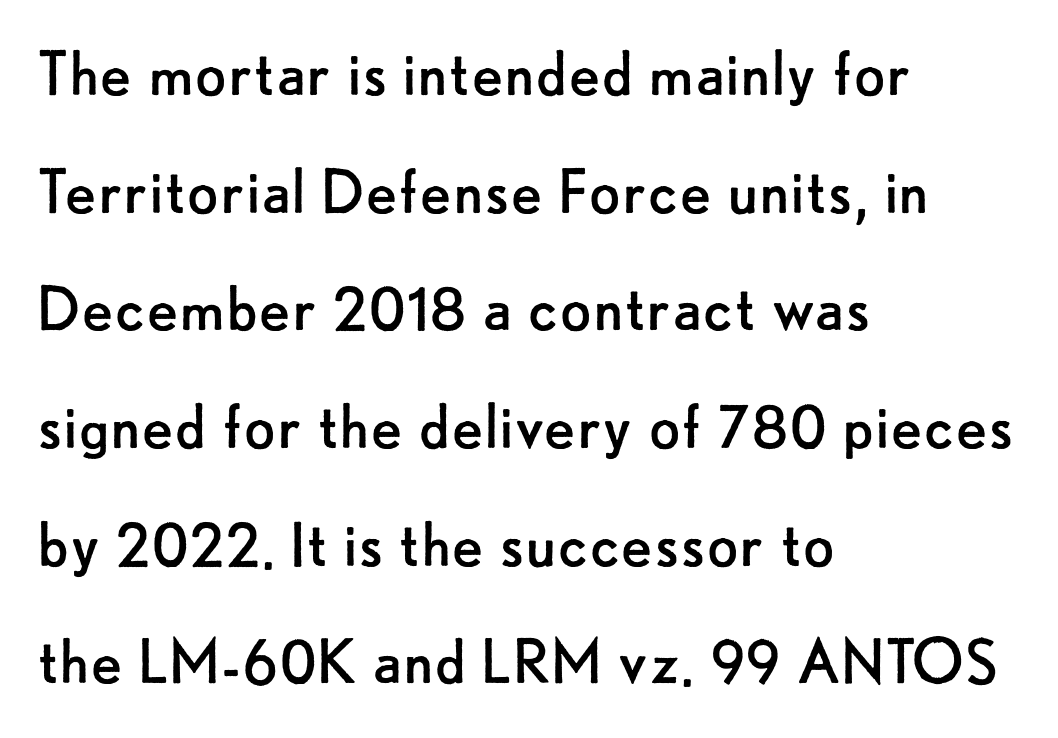
The image shows 74 px regular-weight sans-serif type, upright; set left-aligned, normal line spacing (1.59x), normal letter spacing, not underlined; low stroke contrast and a small x-height.
